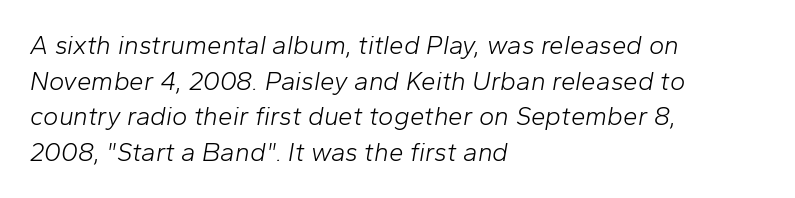
Q: Is the text bold? A: No.
Q: Is the text italic (slanted)? A: Yes, it leans right by about 10 degrees.
Q: Is the text underlined? A: No.
Q: How is the paragraph aligned? A: Left-aligned.
Q: Is the spacing between letters normal or unusually wide? A: Normal.
Q: Is the spacing between lines tight, normal or loose? A: Normal.
